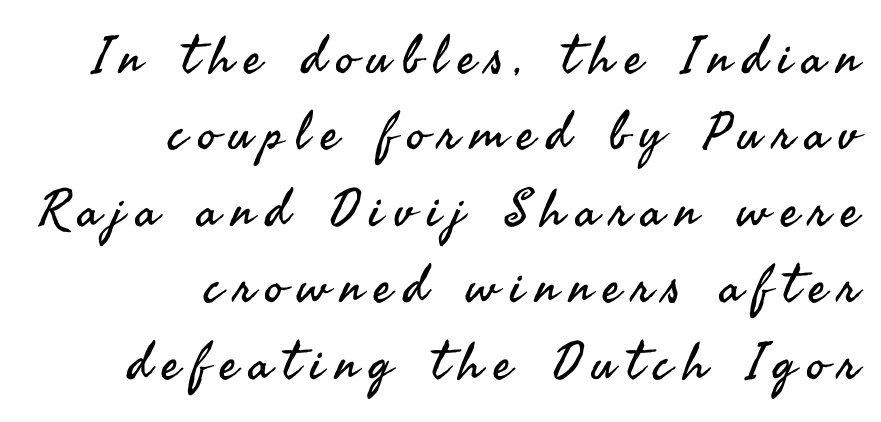
Q: Is the text bold? A: No.
Q: Is the text italic (slanted)? A: Yes.
Q: Is the typeface a serif or a sans-serif typeface? A: Sans-serif.
Q: Is the text underlined? A: No.
Q: How is the paragraph aligned? A: Right-aligned.
Q: Is the spacing between letters normal or unusually wide? A: Unusually wide.
Q: Is the spacing between lines tight, normal or loose? A: Normal.
Q: Width (condensed, normal, or wide)? A: Normal.
Q: Stroke contrast? A: Medium.
Q: x-height? A: Small.
Q: Monospaced? A: No.
